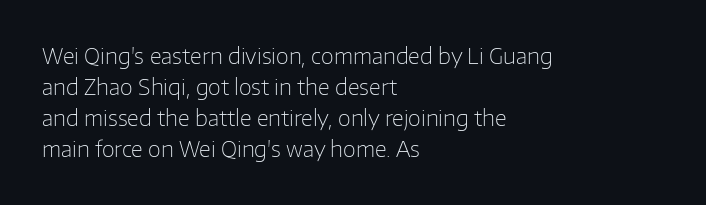
The image shows 21 px text type, upright; set left-aligned, normal line spacing (1.48x), normal letter spacing, not underlined.
